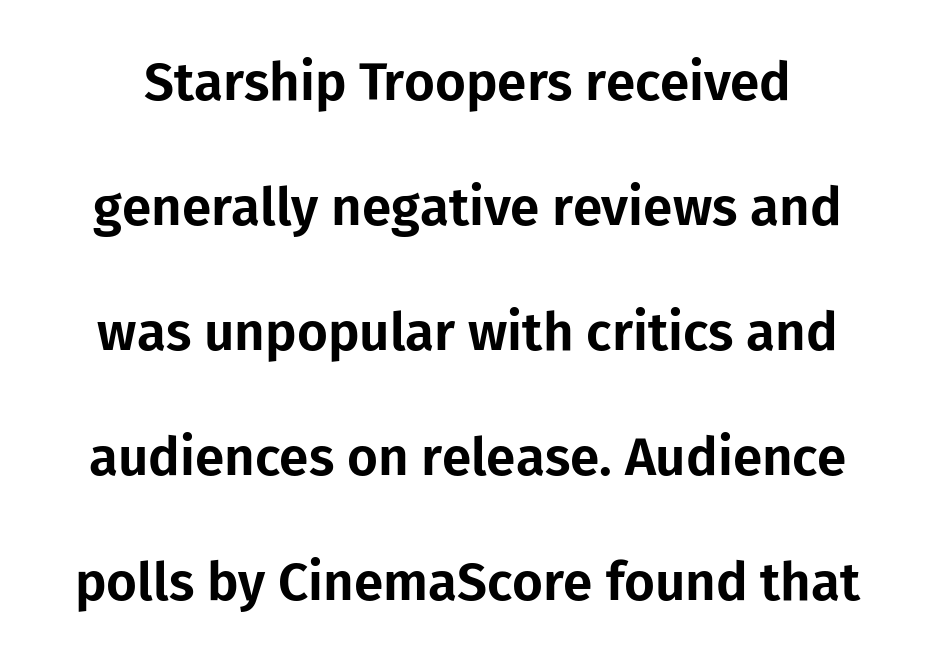
The image shows 53 px sans-serif type, upright; set loose line spacing (2.36x), normal letter spacing, not underlined; low stroke contrast and a medium x-height.
